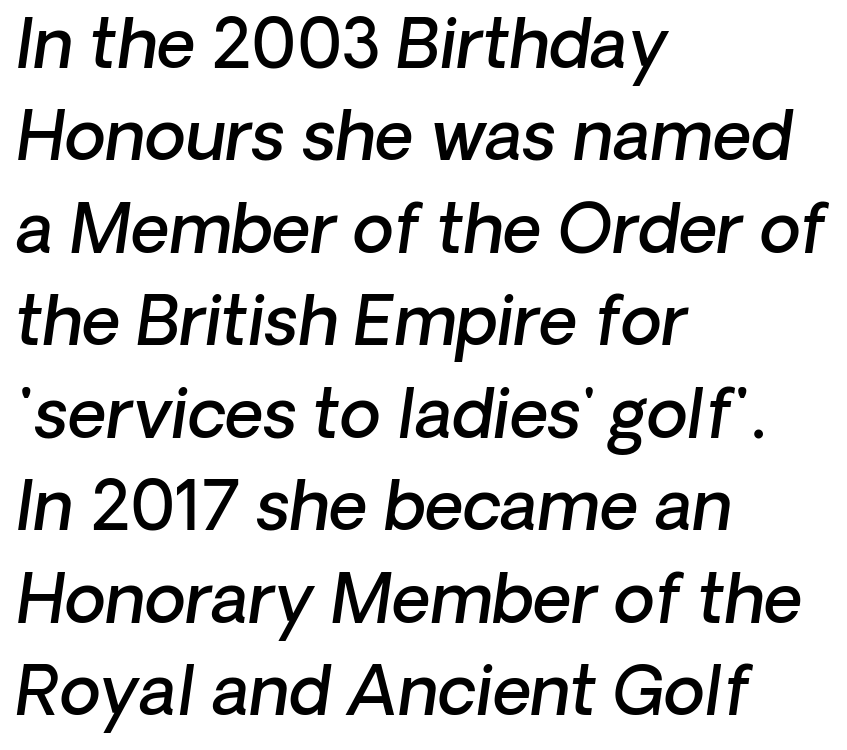
Q: Is the text bold? A: Semi-bold.
Q: Is the text italic (slanted)? A: Yes, it leans right by about 8 degrees.
Q: Is the text underlined? A: No.
Q: How is the paragraph aligned? A: Left-aligned.
Q: Is the spacing between letters normal or unusually wide? A: Normal.
Q: Is the spacing between lines tight, normal or loose? A: Normal.
Q: Width (condensed, normal, or wide)? A: Normal.
Q: Stroke contrast? A: Low.
Q: x-height? A: Medium.
Q: Monospaced? A: No.
